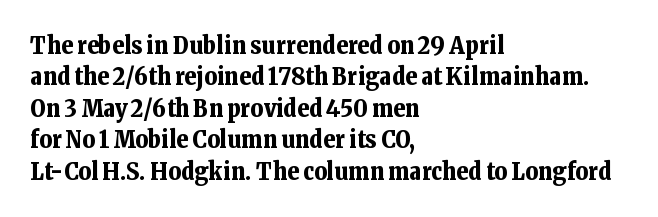
The image shows 24 px bold type, upright; set left-aligned, normal line spacing (1.31x), normal letter spacing, not underlined.
